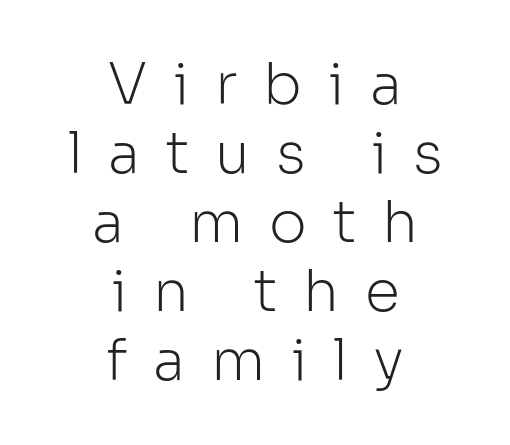
The typesetting does not lean heavy: it is not bold. Is the letter spacing exaggerated? Yes — the characters are pushed far apart. Looks like regular typesetting: each glyph gets only the width it needs. The lines in this sample share a center point and differ in where they start and stop. The lettering holds an erect, upright posture throughout.
